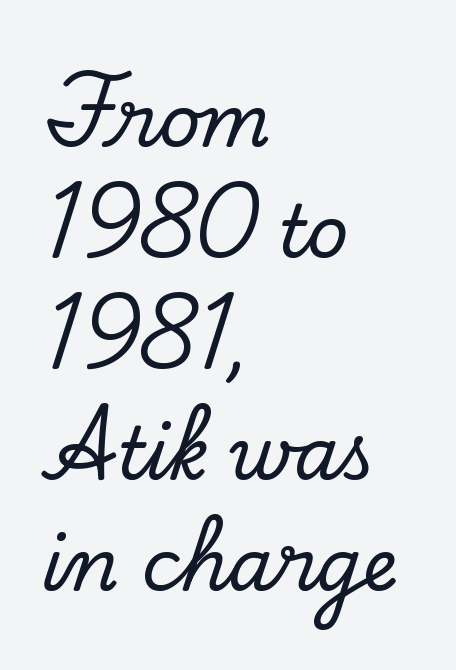
Q: Is the text italic (slanted)? A: Yes.
Q: Is the typeface a serif or a sans-serif typeface? A: Serif.
Q: Is the text underlined? A: No.
Q: How is the paragraph aligned? A: Left-aligned.
Q: Is the spacing between letters normal or unusually wide? A: Normal.
Q: Is the spacing between lines tight, normal or loose? A: Normal.
Q: Width (condensed, normal, or wide)? A: Normal.
Q: Stroke contrast? A: Low.
Q: x-height? A: Small.
Q: Monospaced? A: No.
